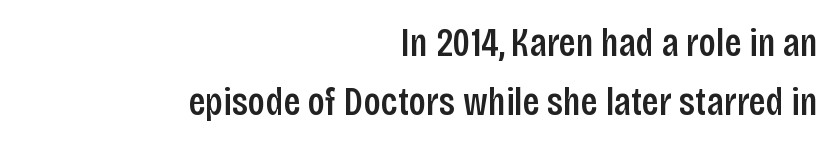
The image shows 40 px semibold, condensed sans-serif type, upright; set right-aligned, normal line spacing (1.47x), normal letter spacing, not underlined; low stroke contrast and a large x-height.
